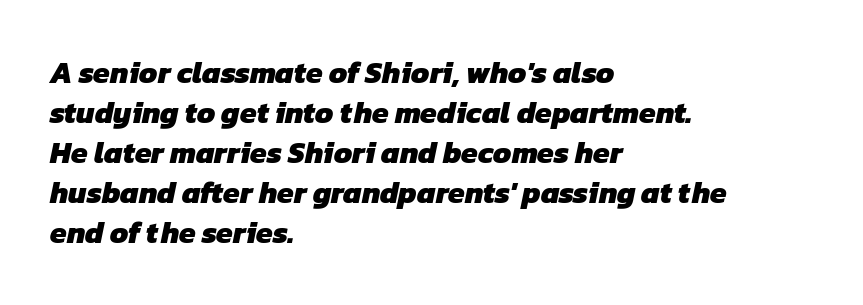
Spacing verdict: proportional, widths tailored to each character. Rule under the text: the space is simply empty. The setting favours the left margin, as ordinary paragraphs usually do. The face used here is a sans, in the tradition of grotesques and geometrics. Students, this is bold: see how much ink each stroke carries. Spacing between characters is what you'd get straight out of the box.
